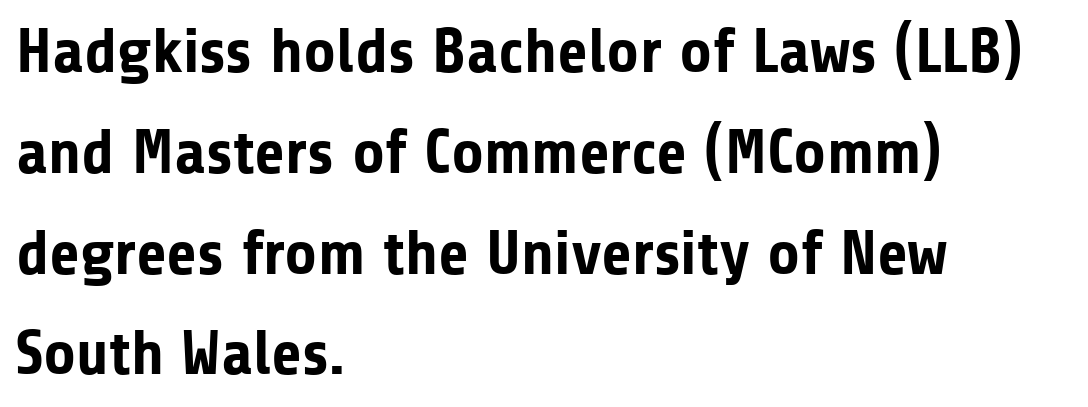
Letterform terminals end flat and unadorned throughout the passage. Type without underlining. Look at the stroke-to-counter ratio: heavy, a bold. Note the varied advance widths — an 'i' is clearly narrower than an 'm'. The paragraph shown leans on its left margin.
